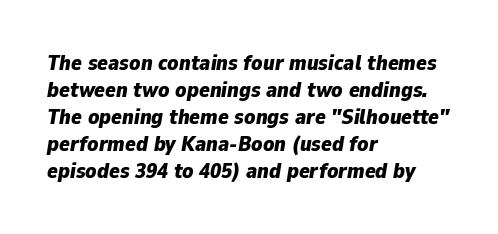
Q: Is the text bold? A: Yes.
Q: Is the text italic (slanted)? A: Yes, it leans right by about 9 degrees.
Q: Is the text underlined? A: No.
Q: How is the paragraph aligned? A: Left-aligned.
Q: Is the spacing between letters normal or unusually wide? A: Normal.
